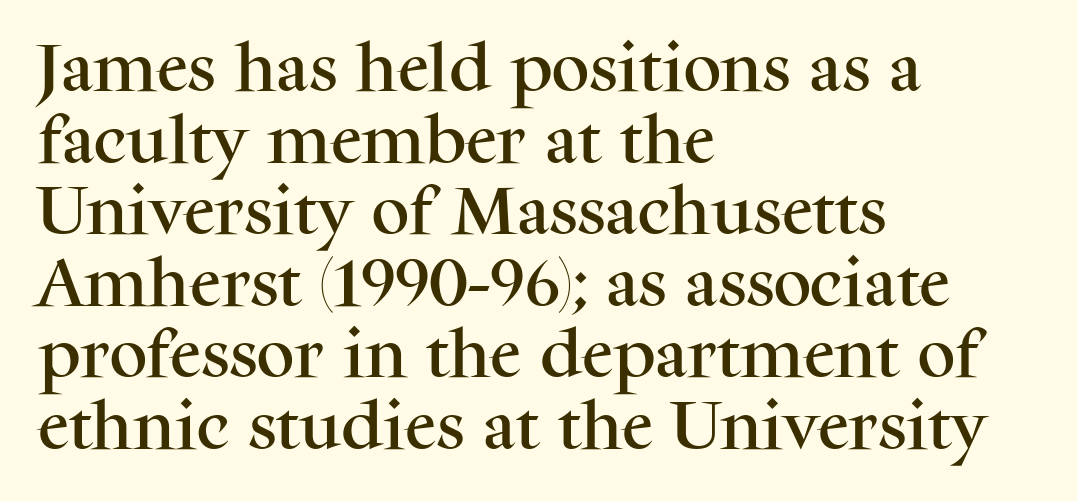
{"serif": "yes", "italic": "no", "width": "normal", "stroke_contrast": "medium", "x_height": "medium", "monospaced": "no", "underline": "no", "align": "left", "line_spacing": "normal", "line_spacing_ratio": 1.35, "letter_spacing": "normal", "letter_spacing_em": 0.0, "glyph_px": 53}
